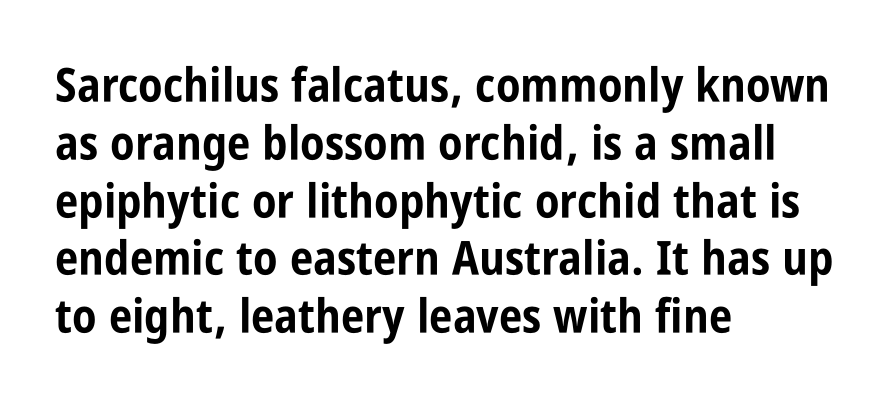
These lines were composed using upright roman letters. Casual observation: everything's shoved over to the left. Inter-character spacing is left at the font's built-in metrics. To sum up the face: it is a sans, with no serifs.
